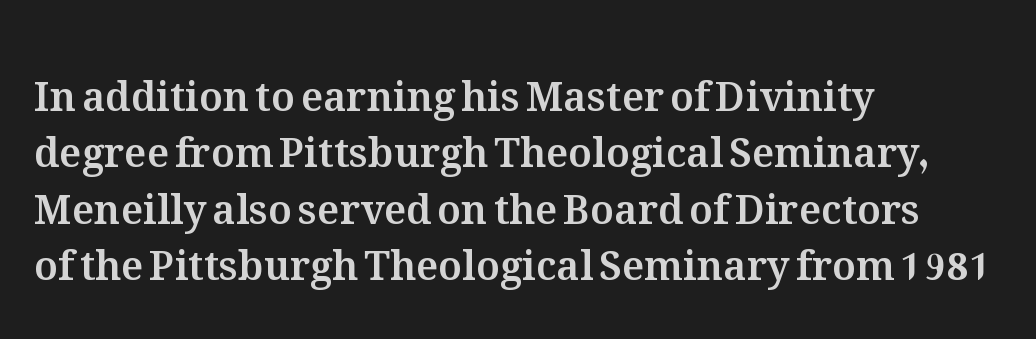
{"italic": "no", "width": "normal", "stroke_contrast": "medium", "x_height": "medium", "monospaced": "no", "underline": "no", "align": "left", "line_spacing": "normal", "line_spacing_ratio": 1.41, "letter_spacing": "normal", "letter_spacing_em": 0.0, "glyph_px": 40}
